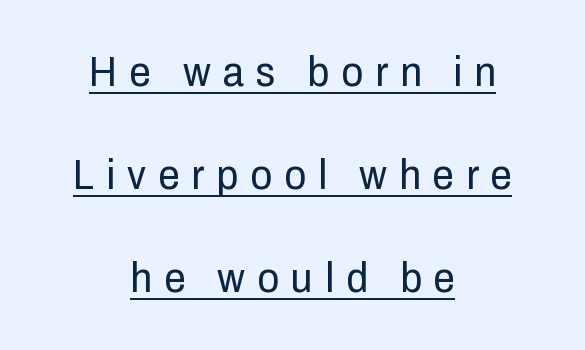
{"serif": "no", "italic": "no", "bold": "no", "weight": "regular", "width": "condensed", "stroke_contrast": "low", "x_height": "medium", "monospaced": "no", "underline": "yes", "align": "center", "line_spacing": "loose", "line_spacing_ratio": 2.39, "letter_spacing": "wide", "letter_spacing_em": 0.28, "glyph_px": 43}
